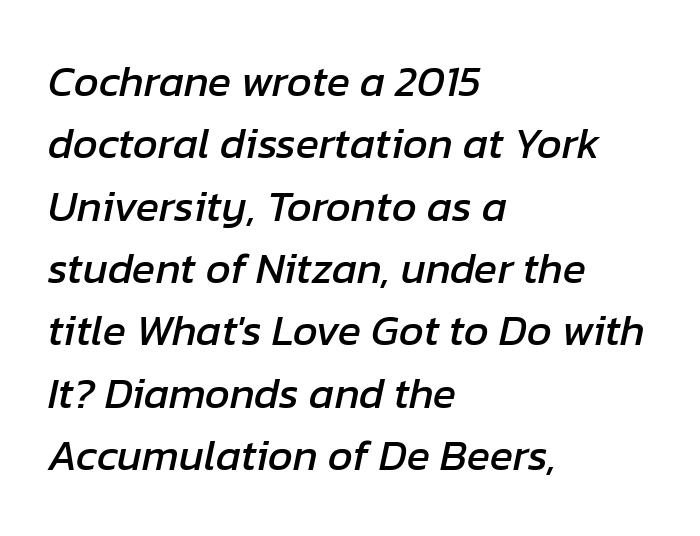
Q: Is the text italic (slanted)? A: Yes, it leans right by about 12 degrees.
Q: Is the text underlined? A: No.
Q: How is the paragraph aligned? A: Left-aligned.
Q: Is the spacing between letters normal or unusually wide? A: Normal.
Q: Is the spacing between lines tight, normal or loose? A: Normal.
Q: Width (condensed, normal, or wide)? A: Normal.
Q: Stroke contrast? A: Low.
Q: x-height? A: Medium.
Q: Monospaced? A: No.
